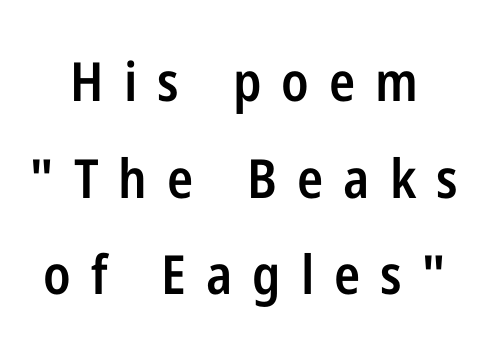
The image shows 54 px semibold, condensed sans-serif type, upright; set line spacing 1.79x, unusually wide letter spacing (+0.37 em), not underlined; low stroke contrast and a medium x-height.
